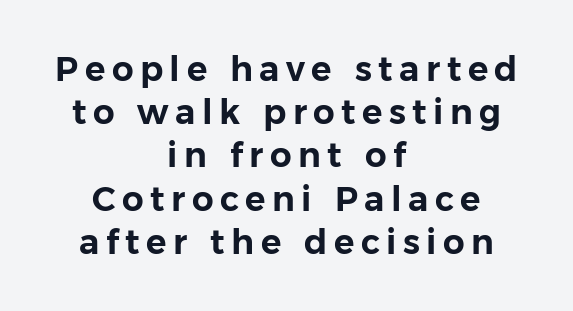
Q: Is the text italic (slanted)? A: No, it is upright.
Q: Is the typeface a serif or a sans-serif typeface? A: Sans-serif.
Q: Is the text underlined? A: No.
Q: How is the paragraph aligned? A: Centered.
Q: Is the spacing between lines tight, normal or loose? A: Normal.
Q: Width (condensed, normal, or wide)? A: Normal.
Q: Stroke contrast? A: Low.
Q: x-height? A: Medium.
Q: Monospaced? A: No.
